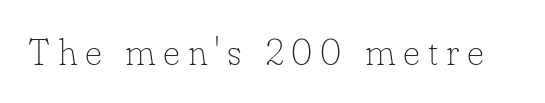
Q: Is the text bold? A: No.
Q: Is the text italic (slanted)? A: No, it is upright.
Q: Is the typeface a serif or a sans-serif typeface? A: Serif.
Q: Is the text underlined? A: No.
Q: Is the spacing between letters normal or unusually wide? A: Unusually wide.
Q: Width (condensed, normal, or wide)? A: Normal.
Q: Stroke contrast? A: Low.
Q: x-height? A: Small.
Q: Monospaced? A: No.
